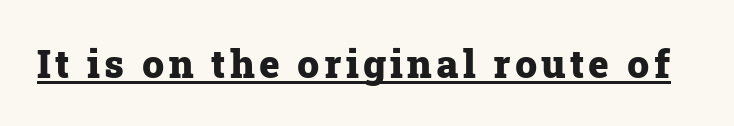
Q: Is the text bold? A: Yes.
Q: Is the text italic (slanted)? A: No, it is upright.
Q: Is the typeface a serif or a sans-serif typeface? A: Serif.
Q: Is the text underlined? A: Yes.
Q: Width (condensed, normal, or wide)? A: Normal.
Q: Stroke contrast? A: Low.
Q: x-height? A: Medium.
Q: Monospaced? A: No.
